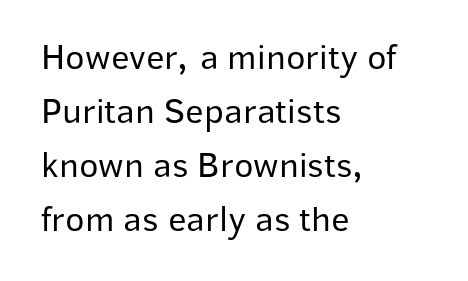
Type without underlining. The face looks like a standard text weight, possibly lighter. A sans-serif font was chosen for this passage. Whoever set this chose a conventional vertical rhythm.
